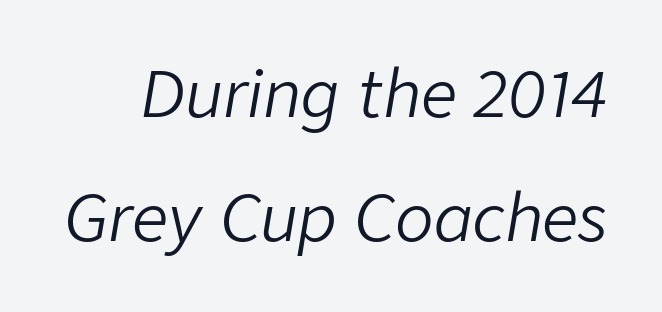
Q: Is the text bold? A: No.
Q: Is the text italic (slanted)? A: Yes, it leans right by about 9 degrees.
Q: Is the text underlined? A: No.
Q: Is the spacing between letters normal or unusually wide? A: Normal.
Q: Is the spacing between lines tight, normal or loose? A: Loose.
Q: Width (condensed, normal, or wide)? A: Normal.
Q: Stroke contrast? A: Low.
Q: x-height? A: Medium.
Q: Monospaced? A: No.
